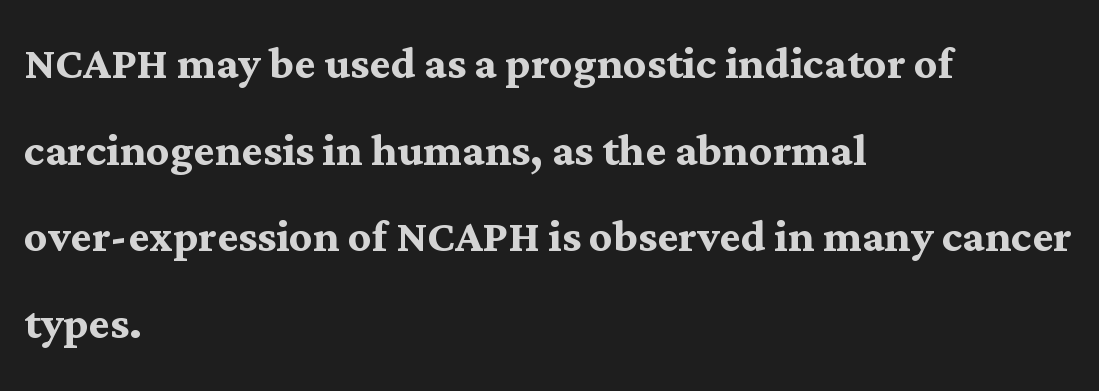
The vertical gap from one line to the next is medium. Compared with an ordinary text face, these strokes are far heavier — a full bold. Unlike a clean sans, this face finishes its strokes with serifs. The rendering anchors every line to the left-hand side. This is the regular roman posture of the typeface.
